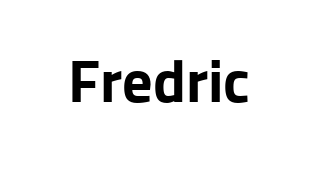
Q: Is the text bold? A: Yes.
Q: Is the text italic (slanted)? A: No, it is upright.
Q: Is the typeface a serif or a sans-serif typeface? A: Sans-serif.
Q: Is the text underlined? A: No.
Q: Is the spacing between letters normal or unusually wide? A: Normal.
Q: Width (condensed, normal, or wide)? A: Normal.
Q: Stroke contrast? A: Low.
Q: x-height? A: Medium.
Q: Monospaced? A: No.
